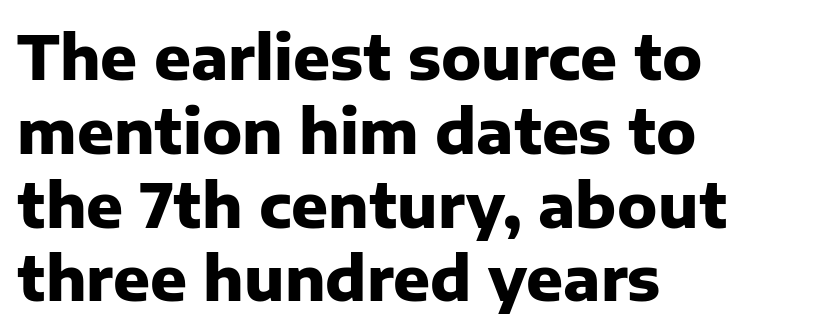
The image shows 61 px heavy sans-serif type, upright; set left-aligned, line spacing 1.21x, normal letter spacing, not underlined; low stroke contrast and a medium x-height.
